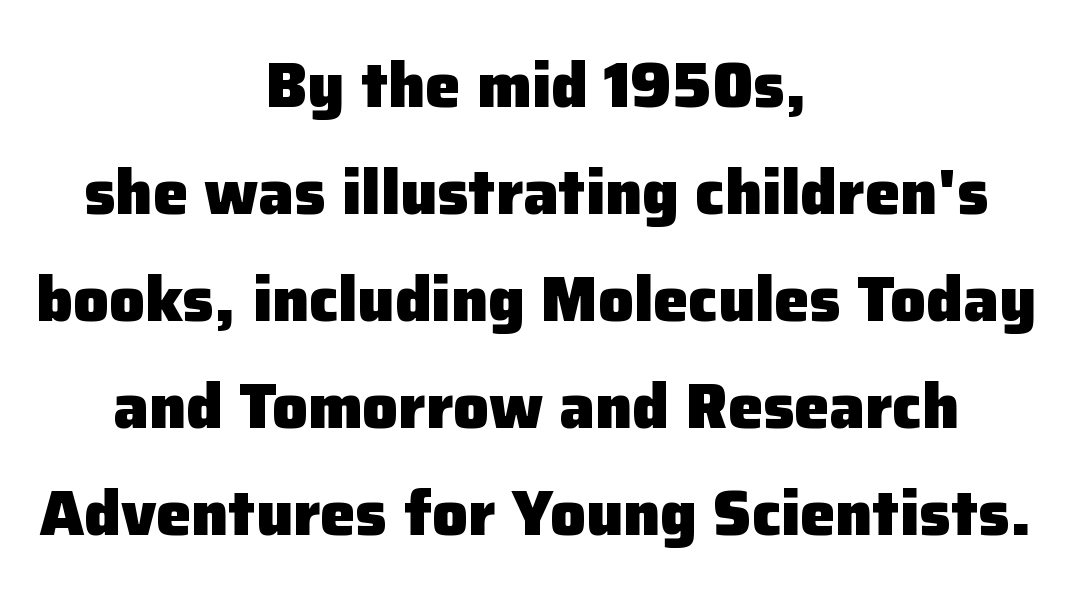
The image shows 63 px heavy sans-serif type, upright; set centered, normal line spacing (1.7x), normal letter spacing, not underlined; low stroke contrast and a medium x-height.
